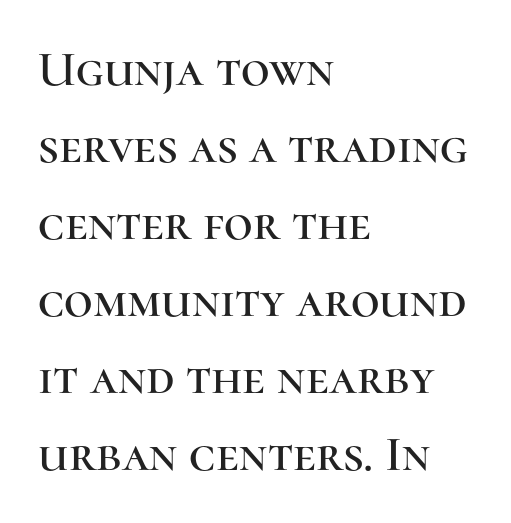
{"serif": "yes", "italic": "no", "width": "normal", "stroke_contrast": "high", "x_height": "medium", "monospaced": "no", "underline": "no", "align": "left", "line_spacing": "normal", "line_spacing_ratio": 1.54, "letter_spacing": "normal", "letter_spacing_em": 0.0, "glyph_px": 50}
